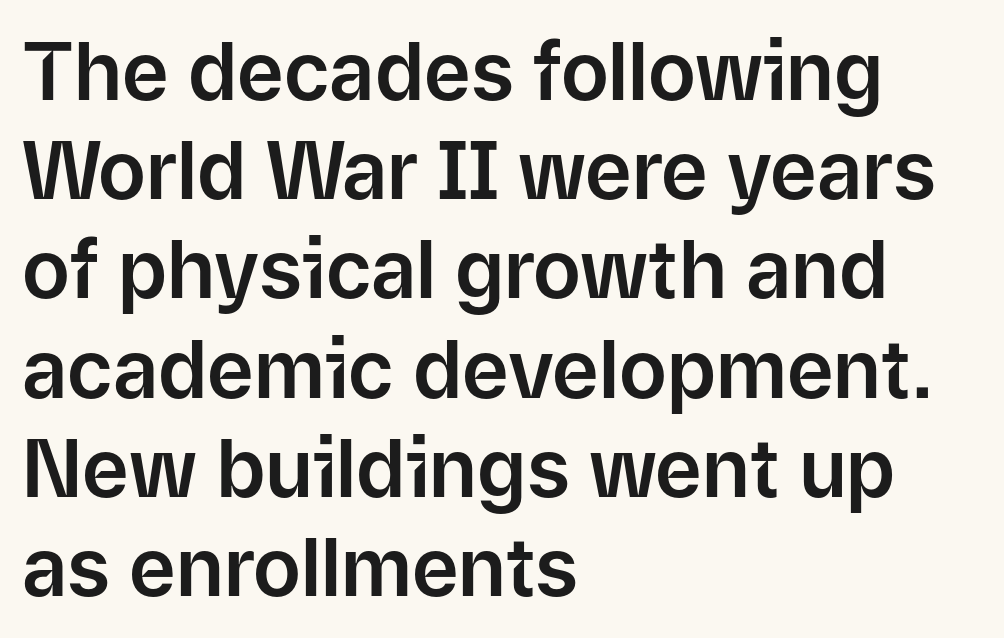
Q: Is the text italic (slanted)? A: No, it is upright.
Q: Is the typeface a serif or a sans-serif typeface? A: Sans-serif.
Q: Is the text underlined? A: No.
Q: How is the paragraph aligned? A: Left-aligned.
Q: Is the spacing between letters normal or unusually wide? A: Normal.
Q: Width (condensed, normal, or wide)? A: Normal.
Q: Stroke contrast? A: Low.
Q: x-height? A: Medium.
Q: Monospaced? A: No.
